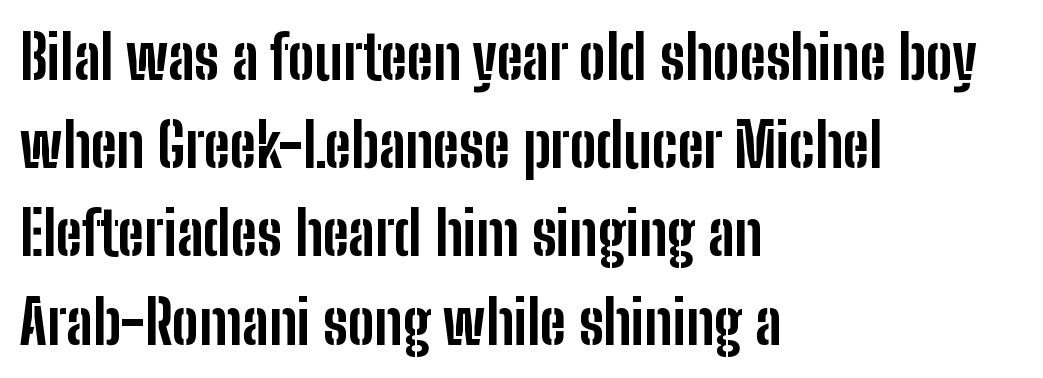
The image shows 60 px bold, condensed sans-serif type, upright; set left-aligned, normal line spacing (1.47x), normal letter spacing, not underlined; low stroke contrast and a medium x-height.
